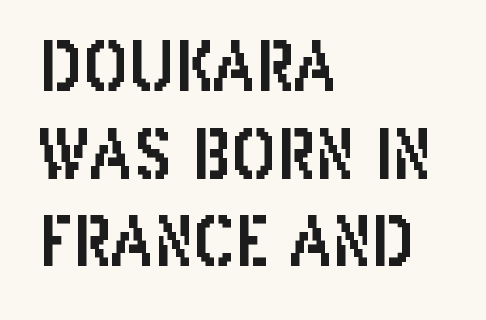
Think of a printed novel: that variable character pitch is what you see here. Tall strokes in this sample are plumb rather than angled. The gap between lines stays unmarked. The rows are spaced the way most documents space them.
